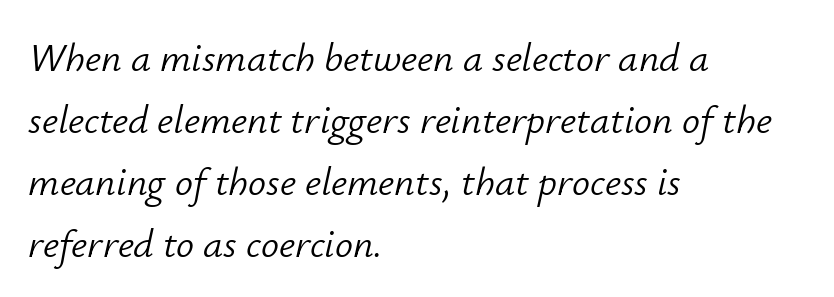
{"italic": "yes", "lean": "right", "slant_degrees": 12, "bold": "no", "weight": "light", "width": "normal", "stroke_contrast": "low", "x_height": "small", "monospaced": "no", "underline": "no", "align": "left", "line_spacing": "normal", "line_spacing_ratio": 1.55, "letter_spacing": "normal", "letter_spacing_em": 0.0, "glyph_px": 40}
